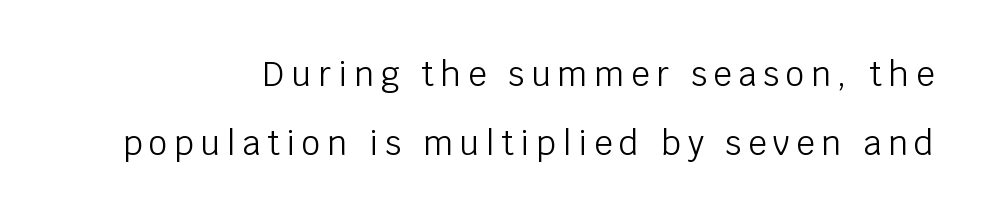
Q: Is the text bold? A: No.
Q: Is the text italic (slanted)? A: No, it is upright.
Q: Is the typeface a serif or a sans-serif typeface? A: Sans-serif.
Q: Is the text underlined? A: No.
Q: Is the spacing between letters normal or unusually wide? A: Unusually wide.
Q: Is the spacing between lines tight, normal or loose? A: Loose.
Q: Width (condensed, normal, or wide)? A: Normal.
Q: Stroke contrast? A: Low.
Q: x-height? A: Large.
Q: Monospaced? A: No.
